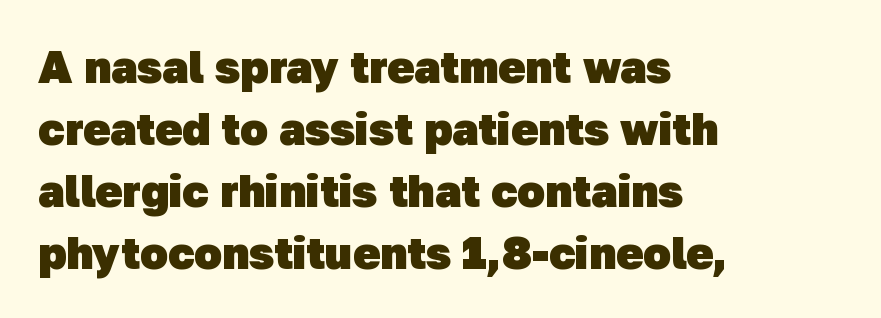
Q: Is the text bold? A: Yes.
Q: Is the typeface a serif or a sans-serif typeface? A: Sans-serif.
Q: Is the text underlined? A: No.
Q: How is the paragraph aligned? A: Left-aligned.
Q: Is the spacing between letters normal or unusually wide? A: Normal.
Q: Is the spacing between lines tight, normal or loose? A: Normal.
Q: Width (condensed, normal, or wide)? A: Normal.
Q: Stroke contrast? A: Low.
Q: x-height? A: Medium.
Q: Monospaced? A: No.
